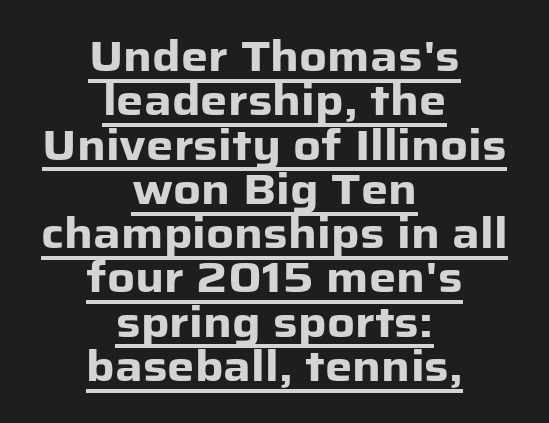
{"serif": "no", "italic": "no", "bold": "yes", "weight": "heavy", "width": "normal", "stroke_contrast": "low", "x_height": "medium", "monospaced": "no", "underline": "yes", "align": "center", "line_spacing": "tight", "line_spacing_ratio": 1.03, "letter_spacing": "normal", "letter_spacing_em": 0.0, "glyph_px": 43}
